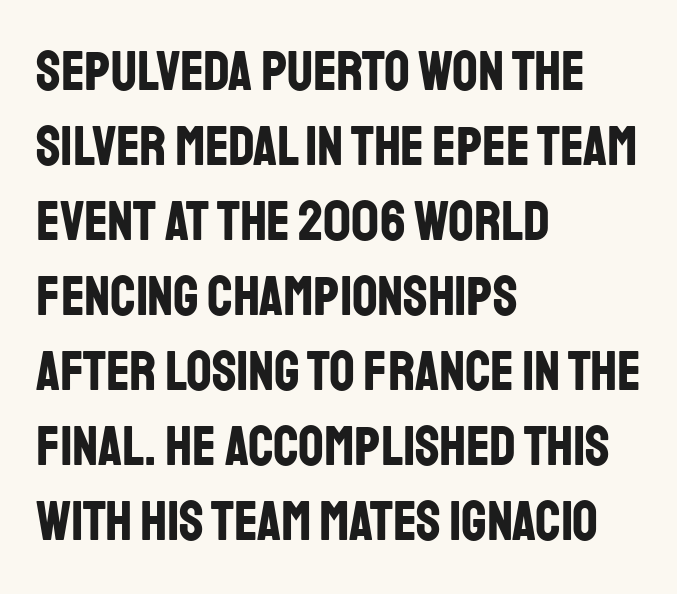
The image shows 56 px bold, condensed sans-serif type, upright; set left-aligned, normal line spacing (1.34x), normal letter spacing, not underlined; low stroke contrast and a large x-height.
